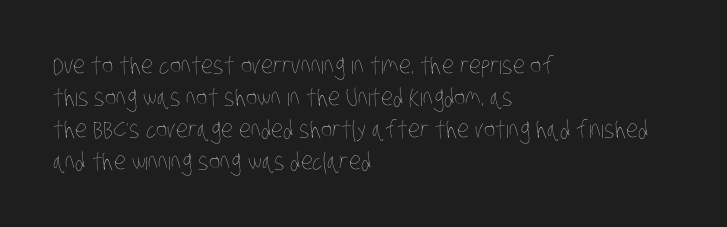
{"bold": "no", "underline": "no", "align": "left", "line_spacing": "normal", "line_spacing_ratio": 1.33, "letter_spacing": "normal", "letter_spacing_em": 0.0, "glyph_px": 24}
